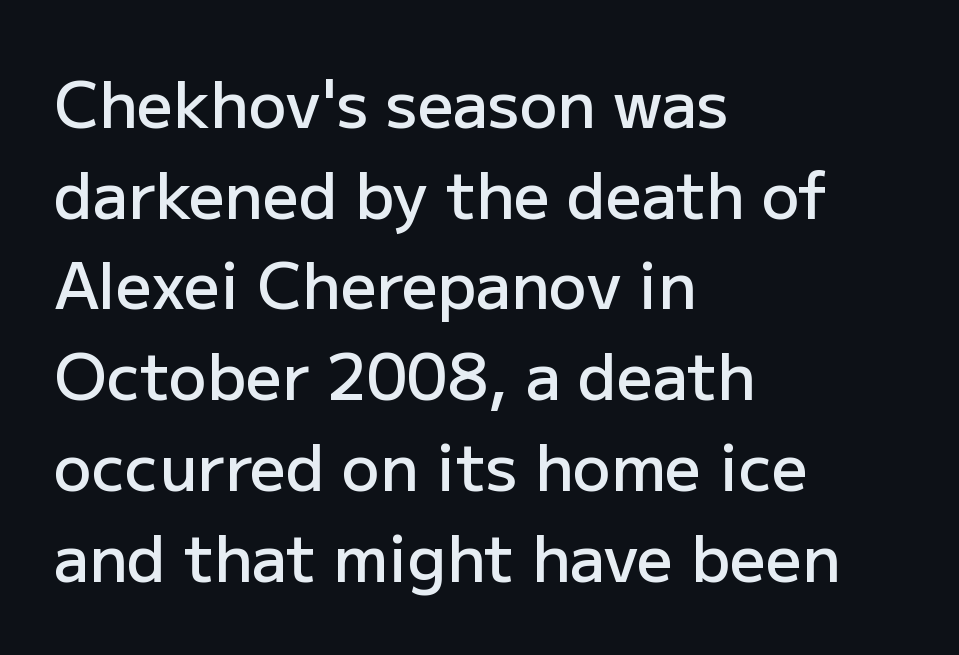
Inter-character spacing is left at the font's built-in metrics. Type style note: lacks serifs. The strip under each line holds only bare page. Every character sits straight up, as roman type does. Short and long lines alike share a common starting point at left.
